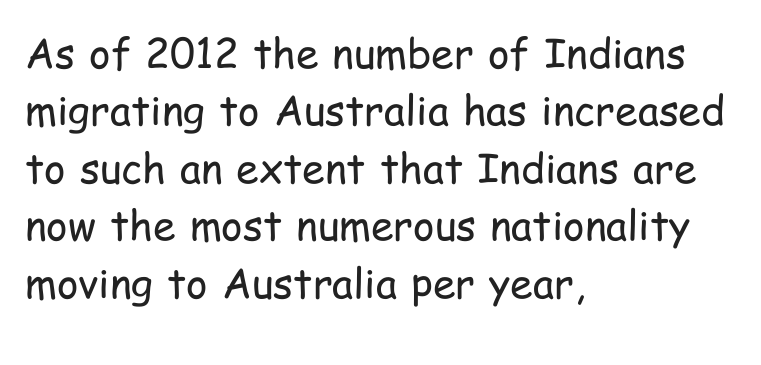
The image shows 41 px regular-weight, condensed sans-serif type, upright; set left-aligned, normal line spacing (1.4x), normal letter spacing, not underlined; low stroke contrast and a medium x-height.
